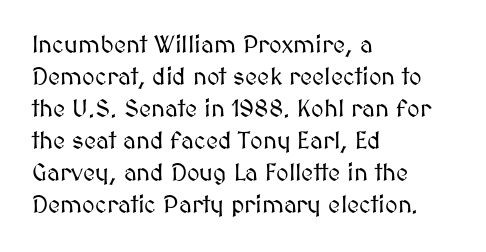
{"italic": "no", "underline": "no", "align": "left", "line_spacing": "normal", "line_spacing_ratio": 1.33, "letter_spacing": "normal", "letter_spacing_em": 0.0, "glyph_px": 24}
